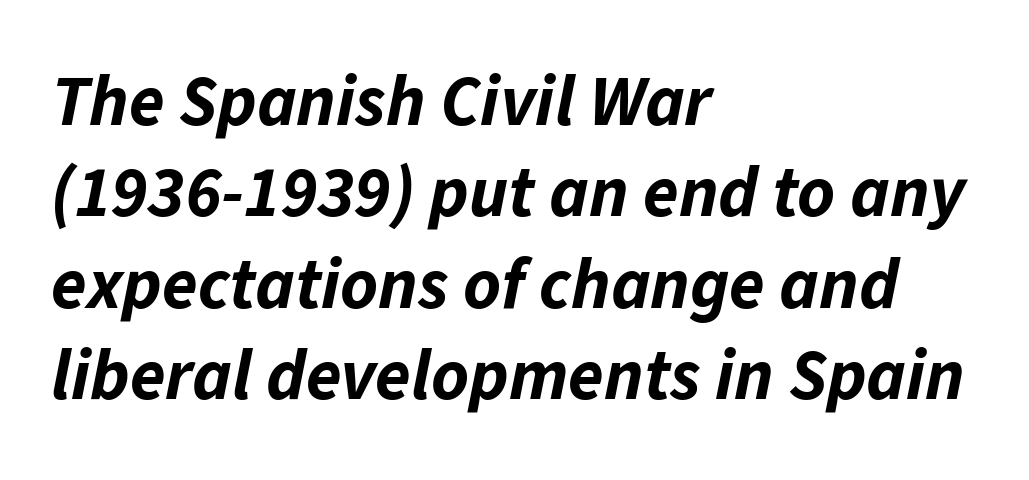
The image shows 72 px bold type, italic (leaning right); set left-aligned, normal line spacing (1.27x), normal letter spacing, not underlined; low stroke contrast and a medium x-height.
